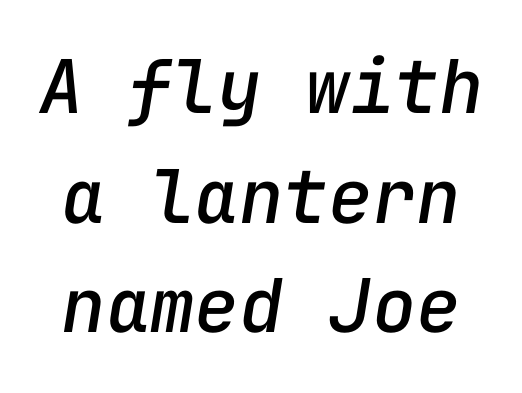
Glyph-to-glyph distance matches everyday printed text. What's the leading like? Ordinary, nothing unusual. The specimen reads as italic at a glance. The glyphs are unaccompanied by any horizontal stroke below them. Looks like terminal output: every glyph gets an equal slot.
